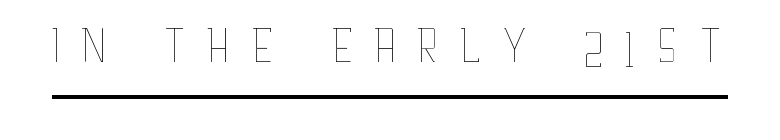
{"italic": "no", "bold": "no", "weight": "thin", "width": "condensed", "stroke_contrast": "low", "x_height": "large", "monospaced": "no", "underline": "yes", "letter_spacing": "wide", "letter_spacing_em": 0.22, "glyph_px": 75}
